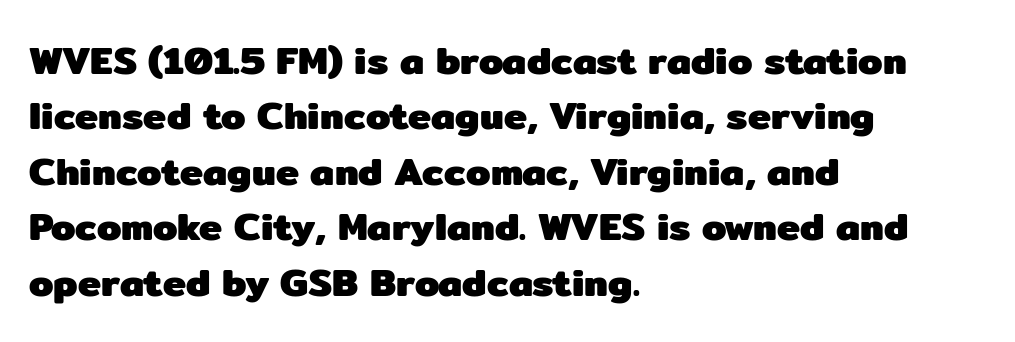
The letters stand upright; this is a roman face. Every row of glyphs begins at an identical x-position on the left. Varying glyph widths throughout — classic text-font behaviour. A dark, heavy texture on the line: the type is bold. Each new line begins a customary step beneath the previous one. Each word holds together tightly as a unit, with standard inter-letter gaps.
